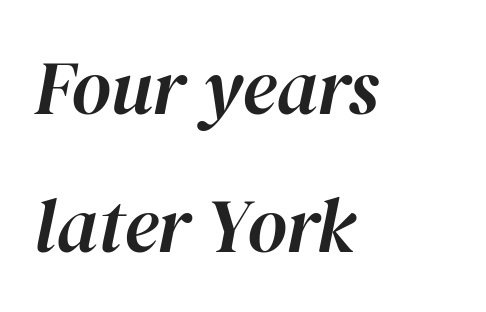
Q: Is the text italic (slanted)? A: Yes, it leans right by about 12 degrees.
Q: Is the text underlined? A: No.
Q: How is the paragraph aligned? A: Left-aligned.
Q: Is the spacing between letters normal or unusually wide? A: Normal.
Q: Width (condensed, normal, or wide)? A: Normal.
Q: Stroke contrast? A: High.
Q: x-height? A: Medium.
Q: Monospaced? A: No.
